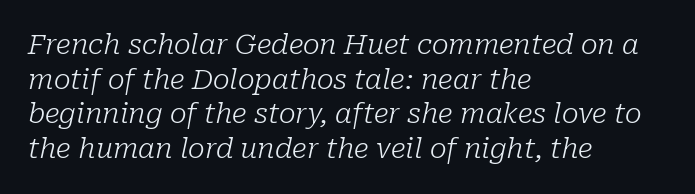
Q: Is the text bold? A: No.
Q: Is the text italic (slanted)? A: Yes, it leans right by about 10 degrees.
Q: Is the typeface a serif or a sans-serif typeface? A: Serif.
Q: Is the text underlined? A: No.
Q: How is the paragraph aligned? A: Left-aligned.
Q: Is the spacing between letters normal or unusually wide? A: Normal.
Q: Width (condensed, normal, or wide)? A: Normal.
Q: Stroke contrast? A: Low.
Q: x-height? A: Medium.
Q: Monospaced? A: No.
